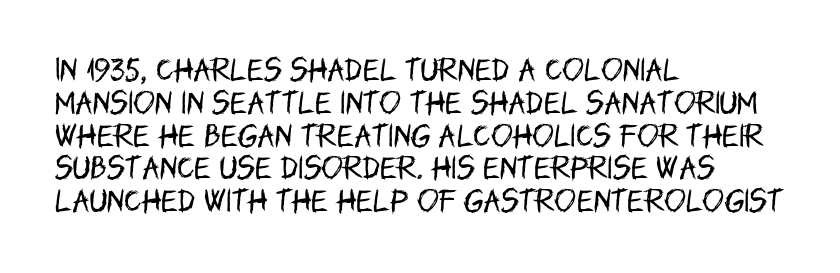
Check the space under the baseline: it is left empty. Posture: upright roman. Is the type heavy? It reads as light-to-regular instead. One-word summary of the alignment: left. The line-height multiplier appears to be the usual default.
